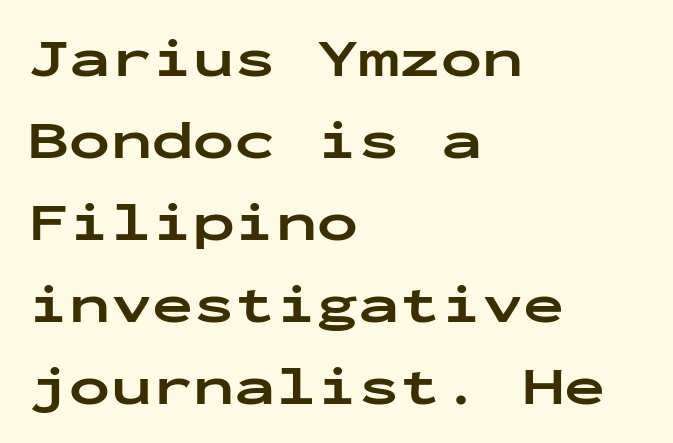
Q: Is the text bold? A: Yes.
Q: Is the text italic (slanted)? A: No, it is upright.
Q: Is the typeface a serif or a sans-serif typeface? A: Sans-serif.
Q: Is the text underlined? A: No.
Q: How is the paragraph aligned? A: Left-aligned.
Q: Is the spacing between letters normal or unusually wide? A: Normal.
Q: Is the spacing between lines tight, normal or loose? A: Normal.
Q: Width (condensed, normal, or wide)? A: Wide.
Q: Stroke contrast? A: Low.
Q: x-height? A: Medium.
Q: Monospaced? A: Yes.
